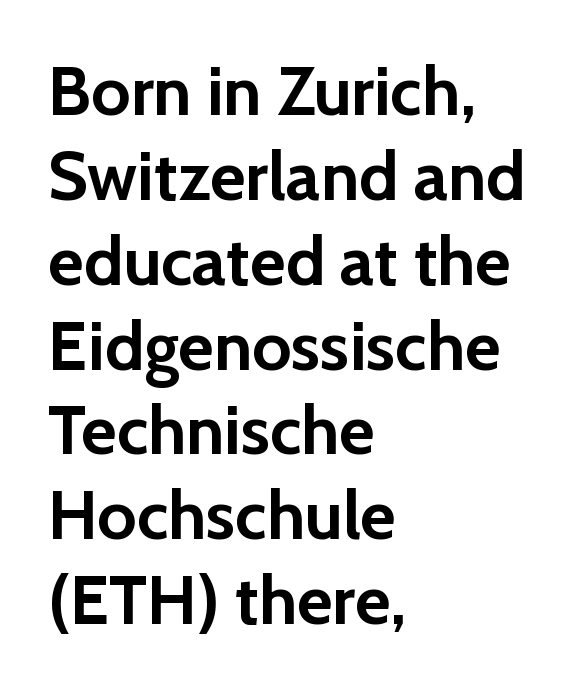
The image shows 69 px semibold sans-serif type, upright; set left-aligned, line spacing 1.23x, normal letter spacing, not underlined; low stroke contrast and a medium x-height.
